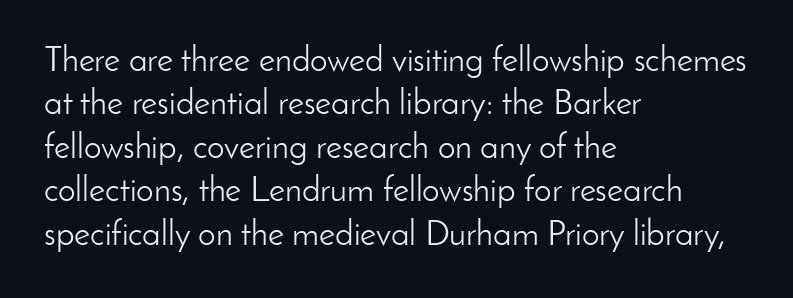
Q: Is the text bold? A: No.
Q: Is the text italic (slanted)? A: No, it is upright.
Q: Is the typeface a serif or a sans-serif typeface? A: Sans-serif.
Q: Is the text underlined? A: No.
Q: How is the paragraph aligned? A: Left-aligned.
Q: Is the spacing between letters normal or unusually wide? A: Normal.
Q: Width (condensed, normal, or wide)? A: Normal.
Q: Stroke contrast? A: Low.
Q: x-height? A: Small.
Q: Monospaced? A: No.
